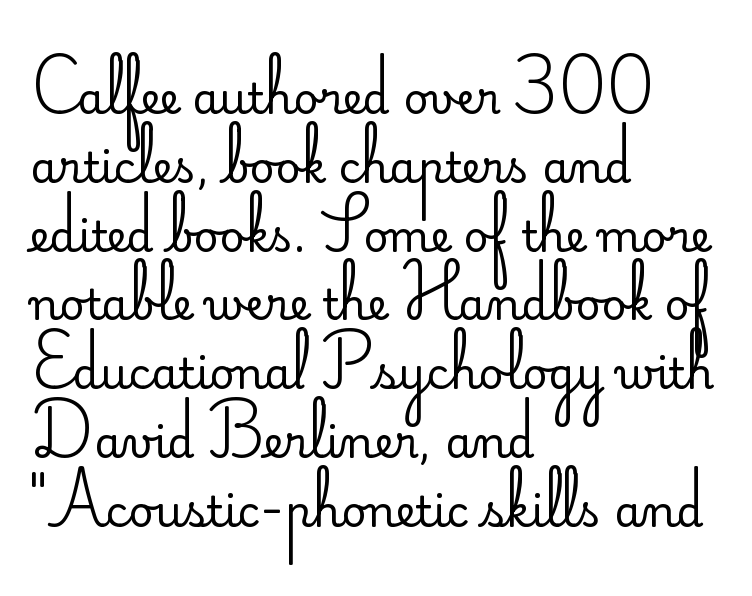
The image shows 43 px regular-weight sans-serif type, upright; set left-aligned, normal line spacing (1.6x), normal letter spacing, not underlined; low stroke contrast and a small x-height.
